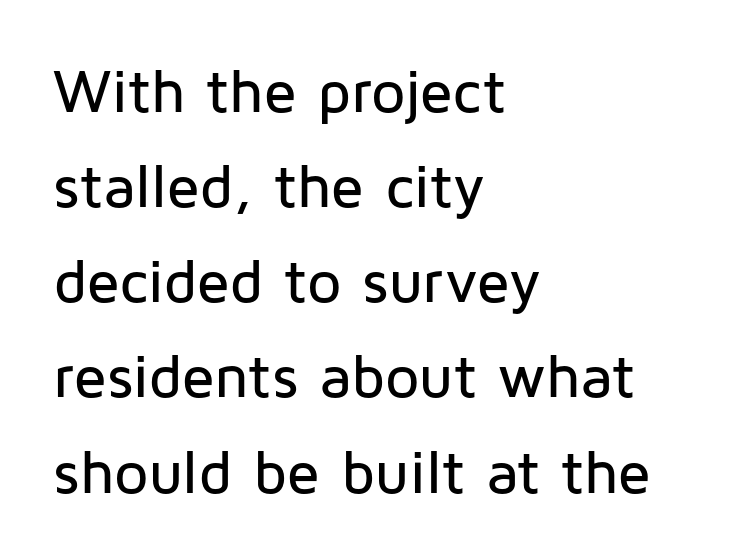
Q: Is the text italic (slanted)? A: No, it is upright.
Q: Is the typeface a serif or a sans-serif typeface? A: Sans-serif.
Q: Is the text underlined? A: No.
Q: How is the paragraph aligned? A: Left-aligned.
Q: Is the spacing between letters normal or unusually wide? A: Normal.
Q: Is the spacing between lines tight, normal or loose? A: Normal.
Q: Width (condensed, normal, or wide)? A: Normal.
Q: Stroke contrast? A: Low.
Q: x-height? A: Medium.
Q: Monospaced? A: No.
